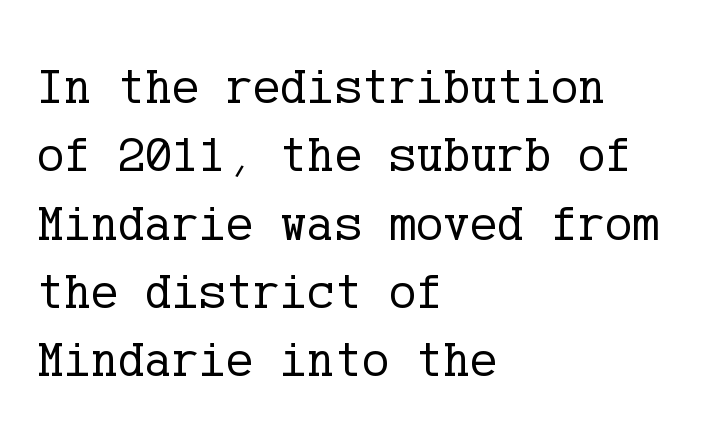
Horizontally, the lines are justified to the leading edge only. In terms of letterform style, serifs are clearly present. Reading down the column, the eye jumps a familiar distance to each next line. Tracking value appears to be zero — textbook default spacing. Unbolded letterforms with no extra heft. Quick note: underline off.
